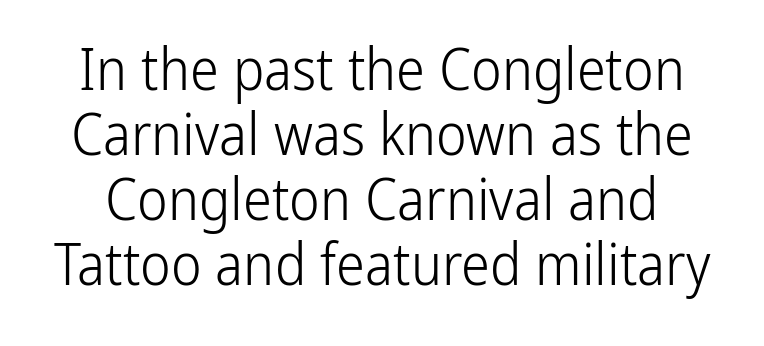
Q: Is the text bold? A: No.
Q: Is the text italic (slanted)? A: No, it is upright.
Q: Is the typeface a serif or a sans-serif typeface? A: Sans-serif.
Q: Is the text underlined? A: No.
Q: Is the spacing between letters normal or unusually wide? A: Normal.
Q: Is the spacing between lines tight, normal or loose? A: Tight.
Q: Width (condensed, normal, or wide)? A: Condensed.
Q: Stroke contrast? A: Low.
Q: x-height? A: Medium.
Q: Monospaced? A: No.
